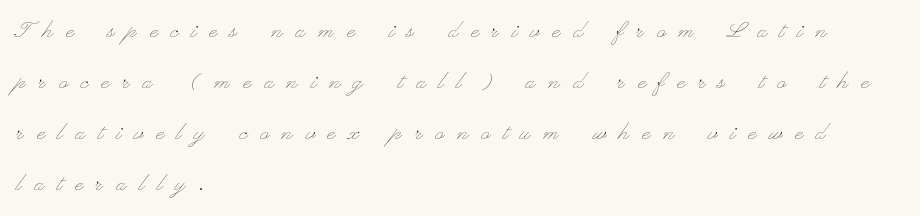
The image shows 28 px thin, wide type; set left-aligned, line spacing 1.82x, unusually wide letter spacing (+0.47 em), not underlined; low stroke contrast and a small x-height.
